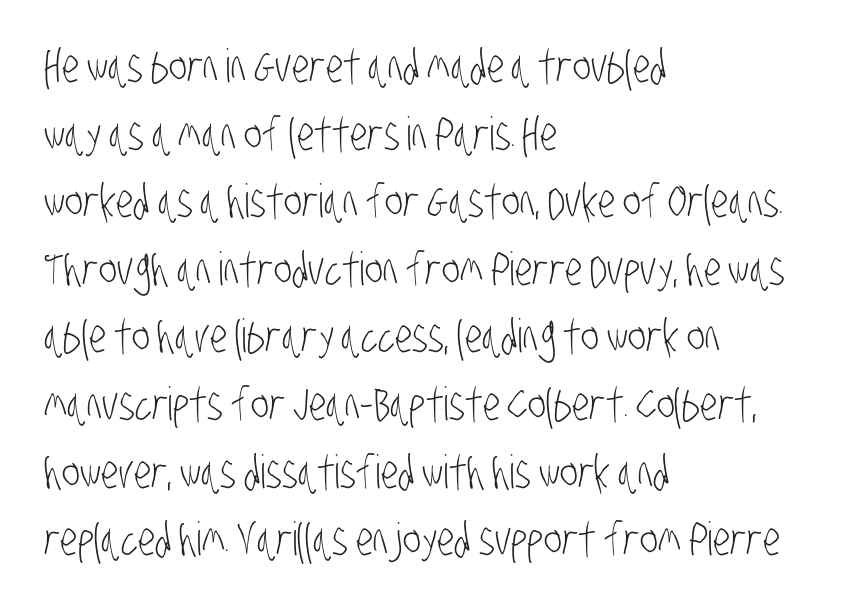
{"serif": "no", "bold": "no", "weight": "light", "width": "condensed", "stroke_contrast": "low", "x_height": "large", "monospaced": "no", "underline": "no", "align": "left", "line_spacing": "normal", "line_spacing_ratio": 1.47, "letter_spacing": "normal", "letter_spacing_em": 0.0, "glyph_px": 46}
